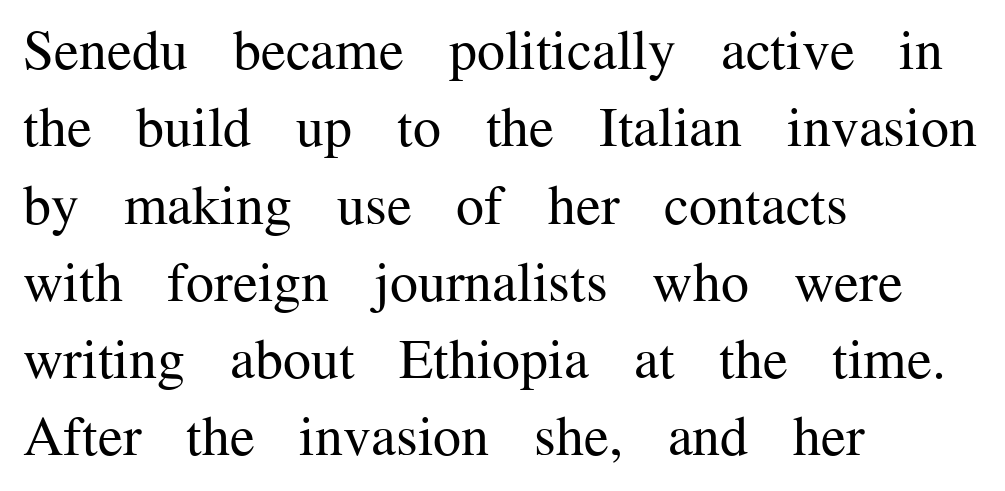
The image shows 56 px regular-weight serif type, upright; set left-aligned, normal line spacing (1.38x), normal letter spacing, not underlined; medium stroke contrast and a medium x-height.
